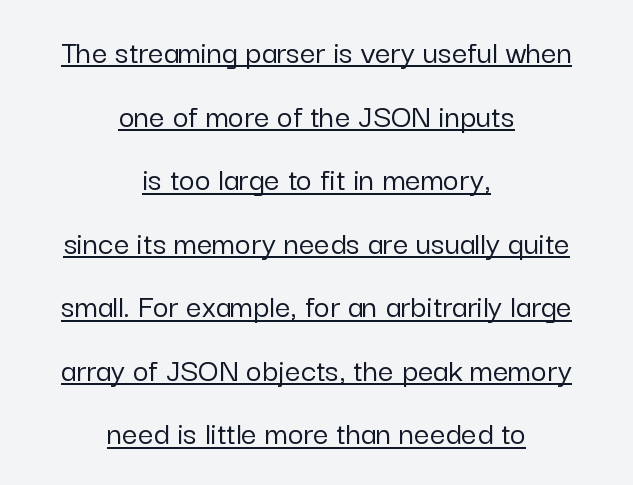
{"serif": "no", "italic": "no", "width": "normal", "stroke_contrast": "low", "x_height": "medium", "monospaced": "no", "underline": "yes", "align": "center", "line_spacing_ratio": 1.87, "letter_spacing": "normal", "letter_spacing_em": 0.0, "glyph_px": 34}
